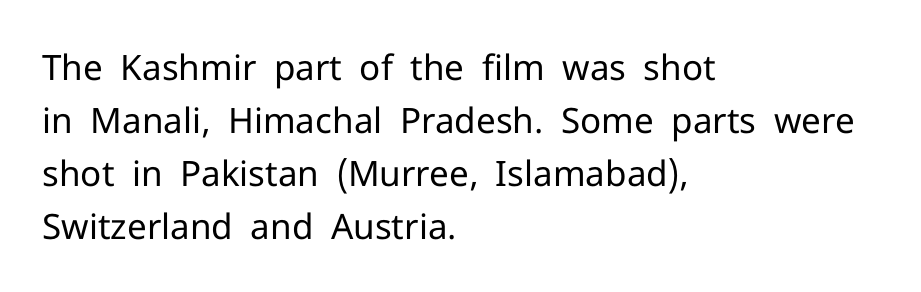
Q: Is the text bold? A: No.
Q: Is the text italic (slanted)? A: No, it is upright.
Q: Is the typeface a serif or a sans-serif typeface? A: Sans-serif.
Q: Is the text underlined? A: No.
Q: How is the paragraph aligned? A: Left-aligned.
Q: Is the spacing between letters normal or unusually wide? A: Normal.
Q: Is the spacing between lines tight, normal or loose? A: Normal.
Q: Width (condensed, normal, or wide)? A: Normal.
Q: Stroke contrast? A: Low.
Q: x-height? A: Medium.
Q: Monospaced? A: No.
